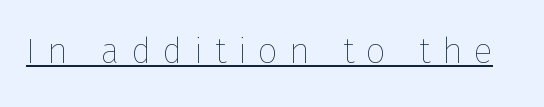
The string is rendered with underlining switched on. Rendered with straight, roman letterforms. This sample has the flowing, uneven cadence of proportional lettering. Glyph-to-glyph distance is far greater than everyday printed text. The face looks like a standard text weight, possibly lighter.
